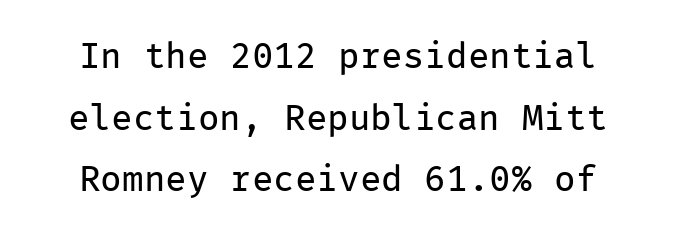
{"serif": "no", "italic": "no", "bold": "no", "weight": "regular", "width": "normal", "stroke_contrast": "low", "x_height": "medium", "monospaced": "yes", "underline": "no", "line_spacing_ratio": 1.71, "letter_spacing": "normal", "letter_spacing_em": 0.0, "glyph_px": 36}
